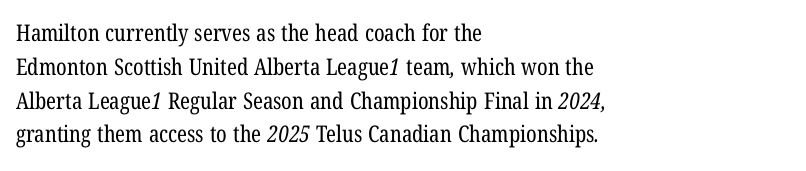
{"bold": "no", "underline": "no", "align": "left", "line_spacing": "normal", "line_spacing_ratio": 1.47, "letter_spacing": "normal", "letter_spacing_em": 0.0, "glyph_px": 23}
